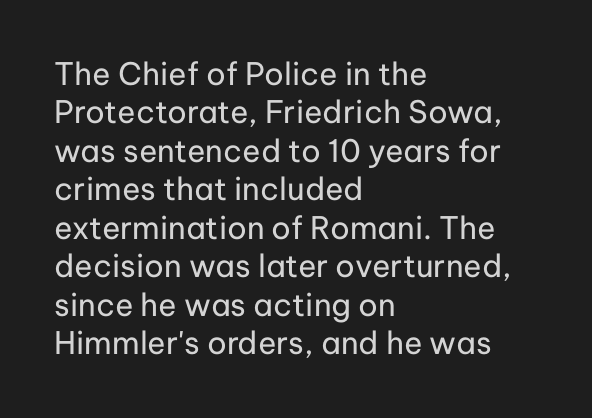
Descenders hang freely into open space. Check where the strokes stop: nothing finishes them off — pure sans. Character widths vary here, with narrow letters taking less room than wide ones. The strokes are not fattened; the text isn't bold. Words appear dense and cohesive because spacing is normal.
